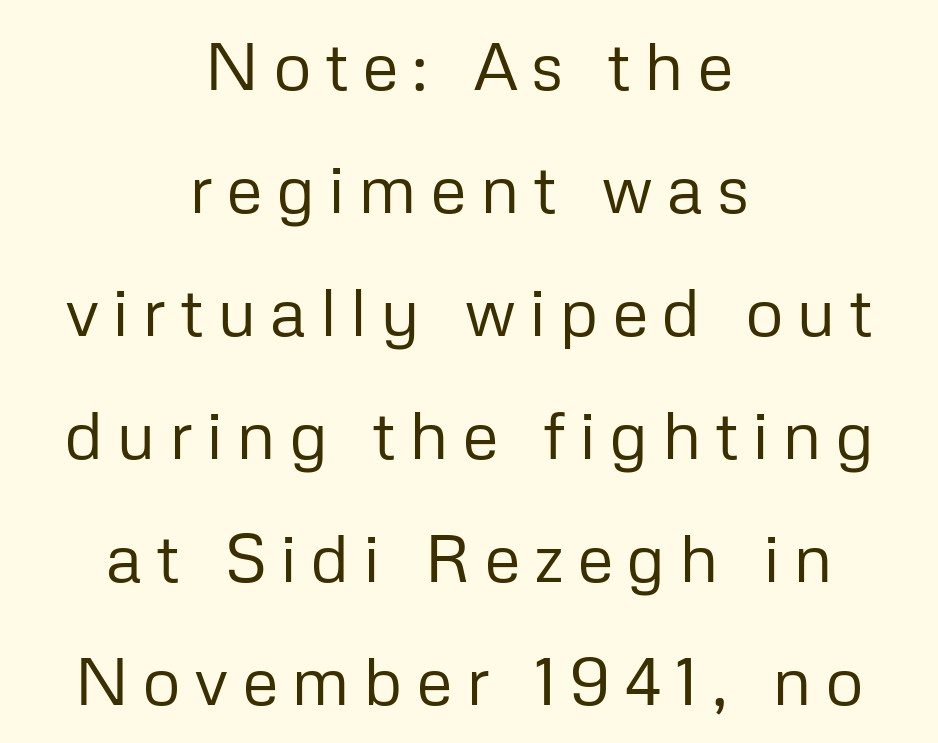
{"serif": "no", "italic": "no", "bold": "no", "weight": "regular", "width": "normal", "stroke_contrast": "low", "x_height": "medium", "monospaced": "no", "underline": "no", "align": "center", "line_spacing_ratio": 1.81, "glyph_px": 68}
